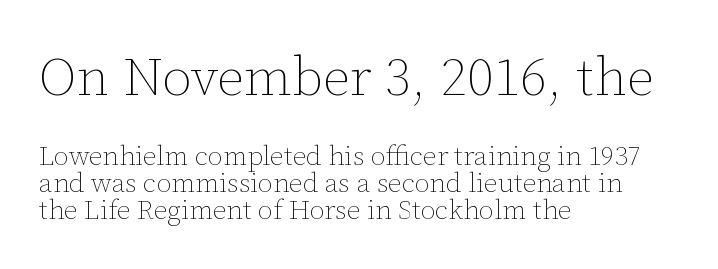
{"italic": "no", "bold": "no", "weight": "thin", "width": "normal", "stroke_contrast": "low", "x_height": "medium", "monospaced": "no", "underline": "no", "align": "left", "line_spacing": "tight", "line_spacing_ratio": 1.01, "letter_spacing": "normal", "letter_spacing_em": 0.0, "larger_block": "first", "size_ratio": 2.0, "glyph_px": 54}
